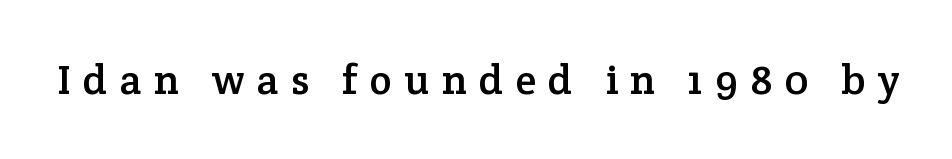
The image shows 42 px serif type, upright; set unusually wide letter spacing (+0.29 em), not underlined; low stroke contrast and a medium x-height.
